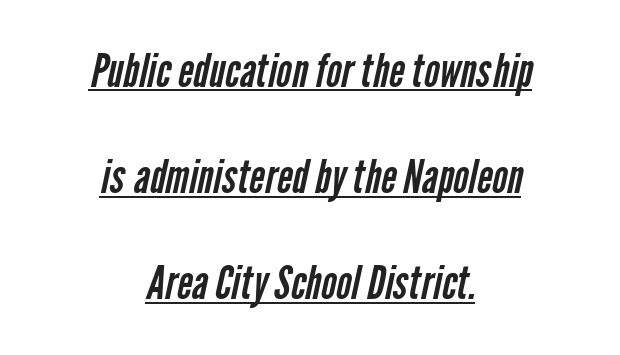
The image shows 47 px regular-weight, condensed sans-serif type; set centered, loose line spacing (2.26x), normal letter spacing, underlined; low stroke contrast and a medium x-height.
